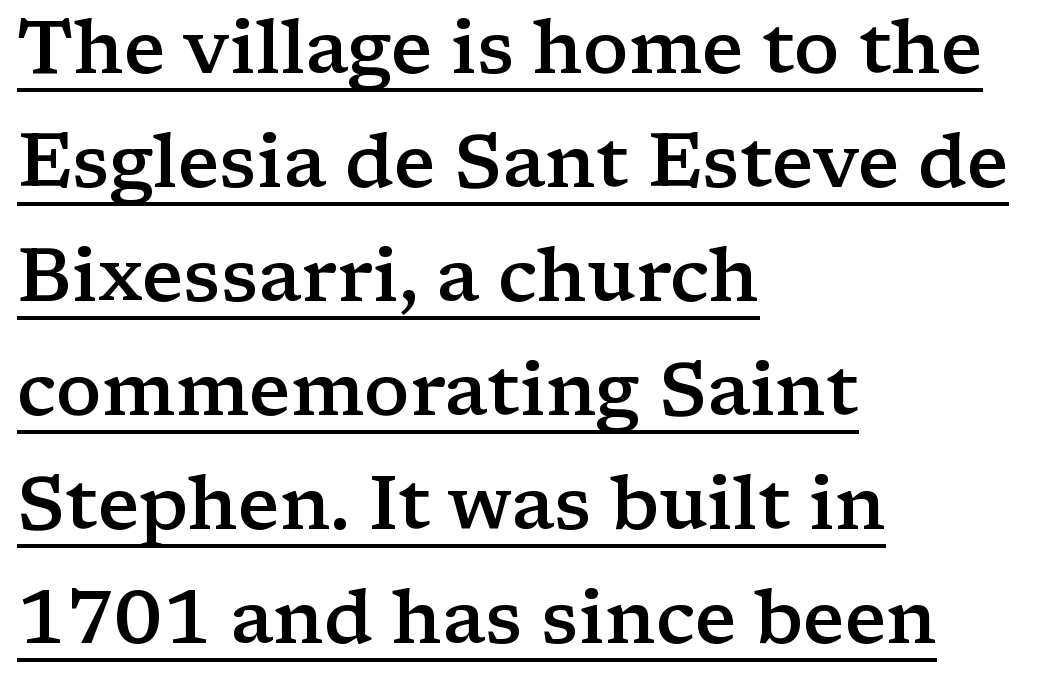
Inter-character spacing is left at the font's built-in metrics. Leading: standard. Where is the straight margin? On the left. In terms of posture, this sample is upright. On the weight axis this lands at semibold, roughly 600.
